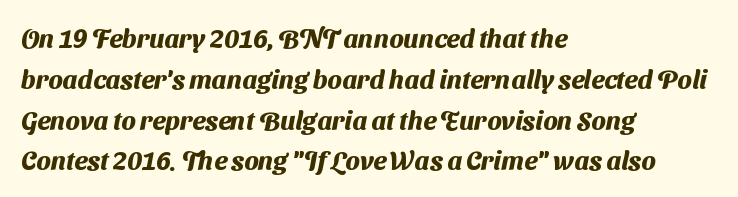
Plain, unruled lines of type. The passage shown has conventional tracking throughout. The paragraph has a hard left edge and a soft right edge. These lines sit exactly where default settings would place them. These lines carry a lot of weight — the face is fully bold.
